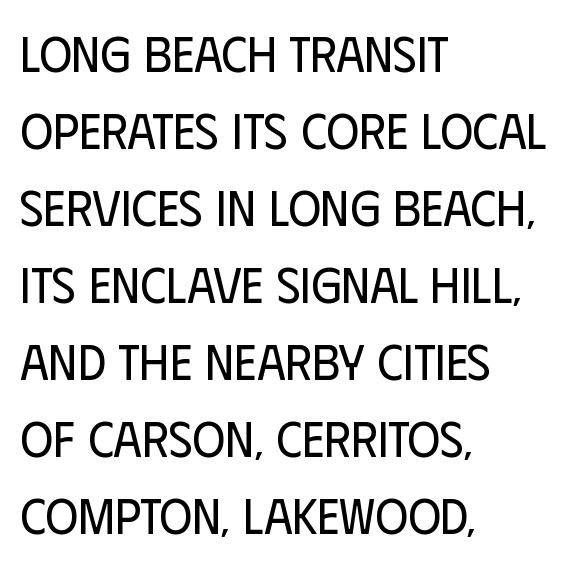
A bare baseline throughout the passage. Words appear dense and cohesive because spacing is normal. I'd call this a sans setting — the letters go barefoot. The passage shown is typed in a proportional face where columns would drift.
